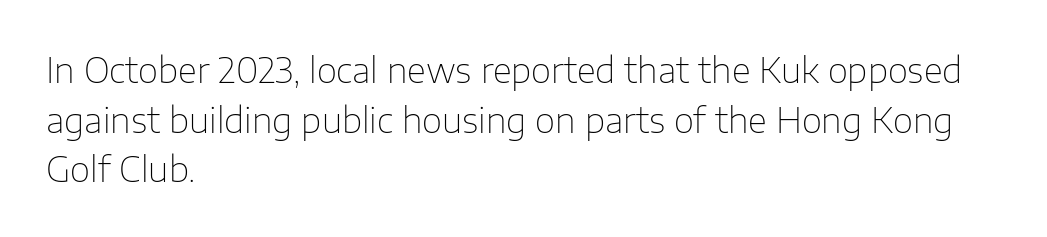
{"serif": "no", "italic": "no", "bold": "no", "weight": "thin", "width": "normal", "stroke_contrast": "low", "x_height": "medium", "monospaced": "no", "underline": "no", "align": "left", "line_spacing": "normal", "line_spacing_ratio": 1.42, "letter_spacing": "normal", "letter_spacing_em": 0.0, "glyph_px": 35}
